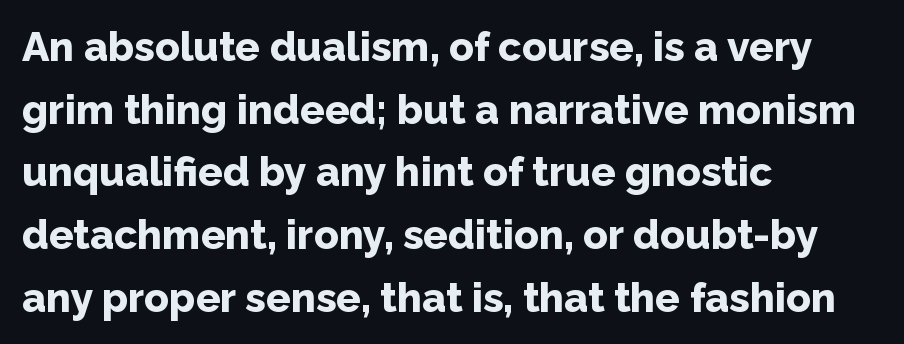
The image shows 41 px bold sans-serif type, upright; set left-aligned, normal line spacing (1.53x), normal letter spacing, not underlined; low stroke contrast and a medium x-height.
